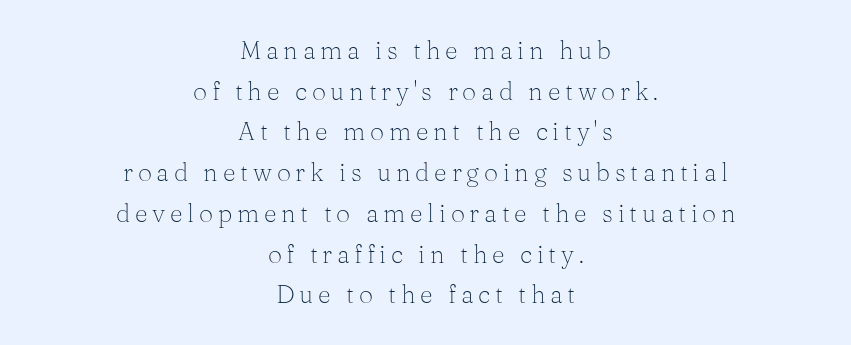
Every stem runs plumb, perpendicular to the baseline. Compared with typical paragraphs, the rows here are spaced about the same. No letter is thick-stroked: the sample isn't bold. Caption: multi-line text, centered on the measure.
